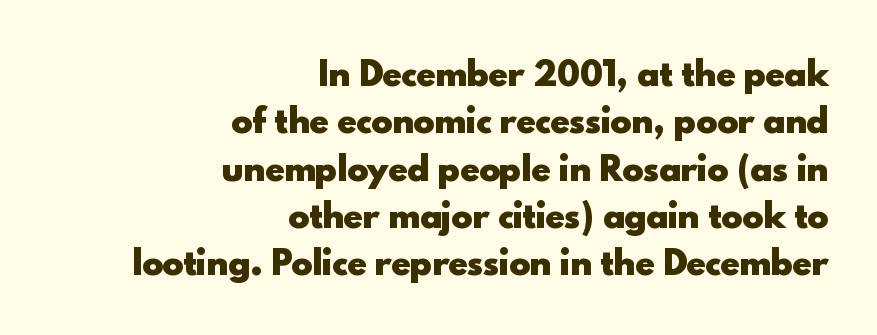
Q: Is the text bold? A: Yes.
Q: Is the text italic (slanted)? A: No, it is upright.
Q: Is the typeface a serif or a sans-serif typeface? A: Sans-serif.
Q: Is the text underlined? A: No.
Q: How is the paragraph aligned? A: Right-aligned.
Q: Is the spacing between letters normal or unusually wide? A: Normal.
Q: Is the spacing between lines tight, normal or loose? A: Normal.
Q: Width (condensed, normal, or wide)? A: Normal.
Q: x-height? A: Small.
Q: Monospaced? A: No.
